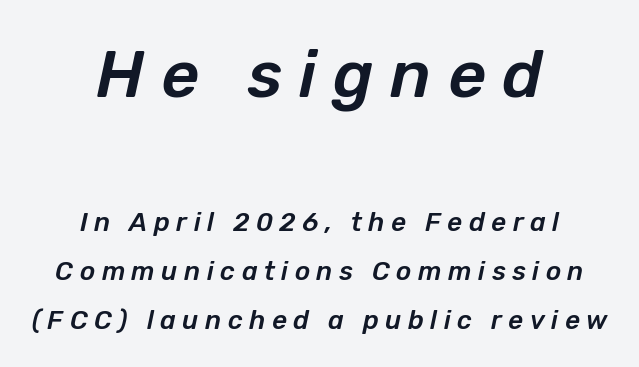
Q: Is the text italic (slanted)? A: Yes, it leans right by about 12 degrees.
Q: Is the text underlined? A: No.
Q: How is the paragraph aligned? A: Centered.
Q: Is the spacing between letters normal or unusually wide? A: Unusually wide.
Q: Which block of text is set in a larger size, the first (top) or the second (bottom)? A: The first (top) one.
Q: Width (condensed, normal, or wide)? A: Normal.
Q: Stroke contrast? A: Low.
Q: x-height? A: Medium.
Q: Monospaced? A: No.
